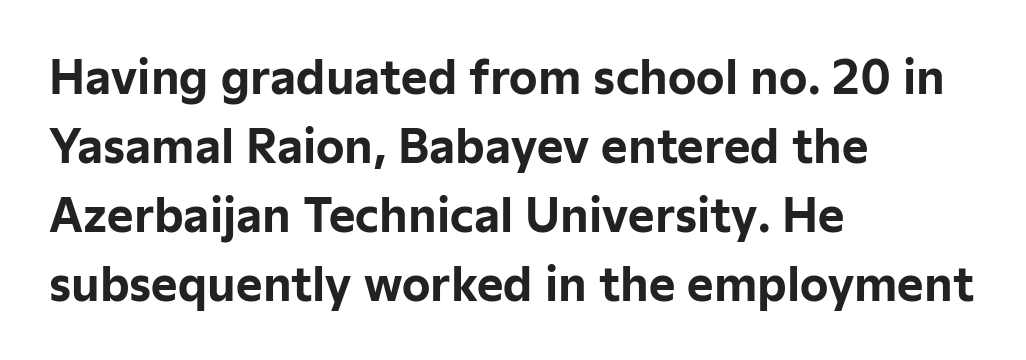
Q: Is the text bold? A: Yes.
Q: Is the text italic (slanted)? A: No, it is upright.
Q: Is the typeface a serif or a sans-serif typeface? A: Sans-serif.
Q: Is the text underlined? A: No.
Q: How is the paragraph aligned? A: Left-aligned.
Q: Is the spacing between letters normal or unusually wide? A: Normal.
Q: Is the spacing between lines tight, normal or loose? A: Normal.
Q: Width (condensed, normal, or wide)? A: Normal.
Q: Stroke contrast? A: Low.
Q: x-height? A: Medium.
Q: Monospaced? A: No.
